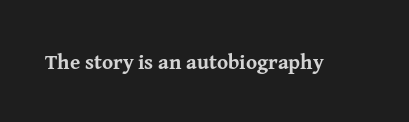
The letterforms sit shoulder to shoulder at normal distance. These lines were composed using upright roman letters. Check the space under the baseline: it is left empty. The sample has been set heavy, in full bold.
